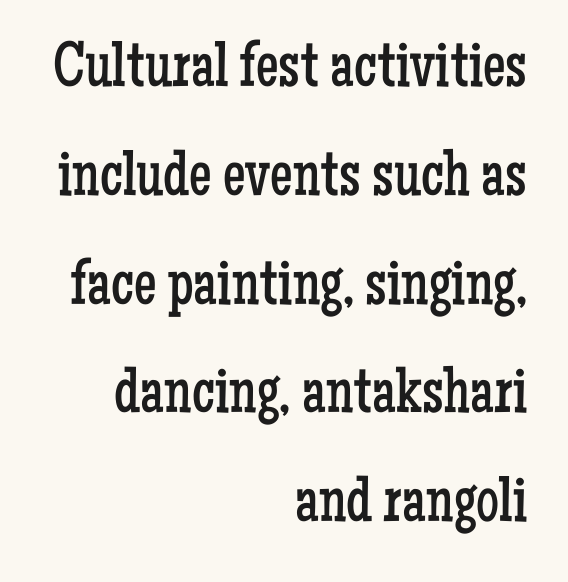
The image shows 64 px regular-weight, condensed serif type, upright; set right-aligned, normal line spacing (1.7x), normal letter spacing, not underlined; low stroke contrast and a medium x-height.
